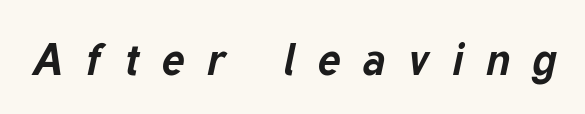
Q: Is the text bold? A: Yes.
Q: Is the text italic (slanted)? A: Yes, it leans right by about 12 degrees.
Q: Is the text underlined? A: No.
Q: Is the spacing between letters normal or unusually wide? A: Unusually wide.
Q: Width (condensed, normal, or wide)? A: Normal.
Q: Stroke contrast? A: Low.
Q: x-height? A: Medium.
Q: Monospaced? A: No.
